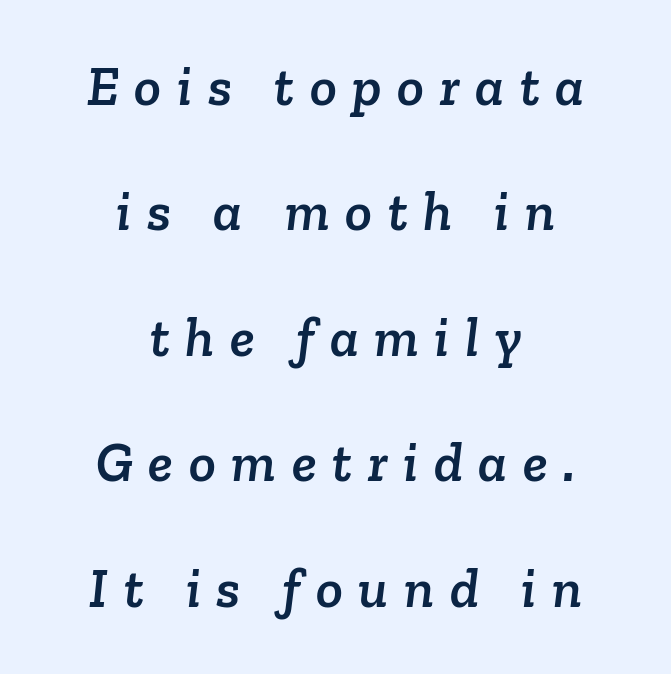
The line-height multiplier appears high, well above default. Spacing verdict: proportional, widths tailored to each character. This rendering uses center alignment, leaving both contours irregular but symmetric. Has an underline been added? It has not. Does the type have serifs? Yes, each stem ends in a small foot. This sample uses expanded letter spacing, leaving extra air between glyphs.
